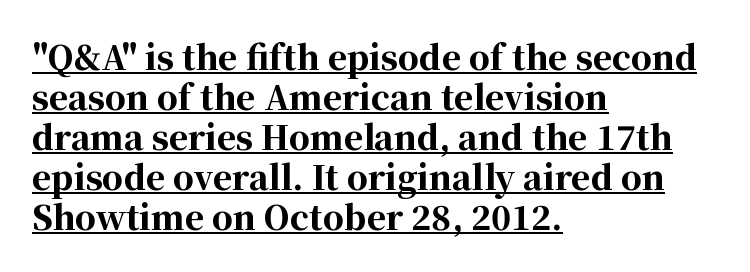
Regarding serifs, this sample has them. Stroke thickness is high; the sample reads as a true bold. The rendering keeps characters at their native spacing. A baseline rule has been typeset under these characters. Here the designer chose a conventional face with non-uniform glyph widths. The ragged edge is on the right, which tells us the setting is flush left.
